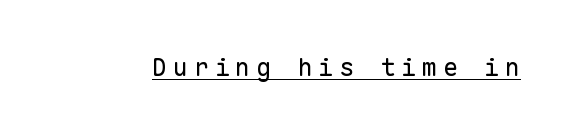
{"italic": "no", "bold": "no", "underline": "yes", "letter_spacing": "wide", "letter_spacing_em": 0.23, "glyph_px": 25}
